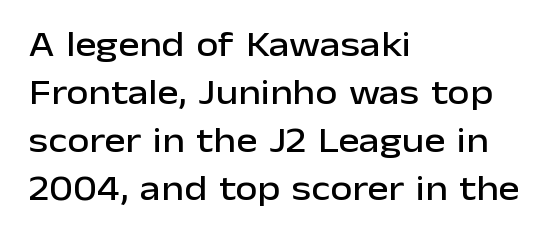
Q: Is the text italic (slanted)? A: No, it is upright.
Q: Is the typeface a serif or a sans-serif typeface? A: Sans-serif.
Q: Is the text underlined? A: No.
Q: How is the paragraph aligned? A: Left-aligned.
Q: Is the spacing between letters normal or unusually wide? A: Normal.
Q: Is the spacing between lines tight, normal or loose? A: Normal.
Q: Width (condensed, normal, or wide)? A: Normal.
Q: Stroke contrast? A: Low.
Q: x-height? A: Medium.
Q: Monospaced? A: No.
